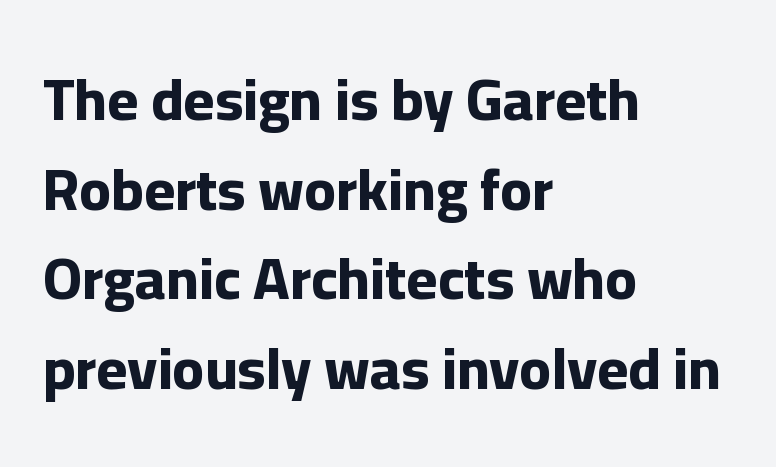
{"serif": "no", "italic": "no", "bold": "yes", "weight": "bold", "width": "normal", "stroke_contrast": "low", "x_height": "medium", "monospaced": "no", "underline": "no", "align": "left", "line_spacing": "normal", "line_spacing_ratio": 1.52, "letter_spacing": "normal", "letter_spacing_em": 0.0, "glyph_px": 59}
